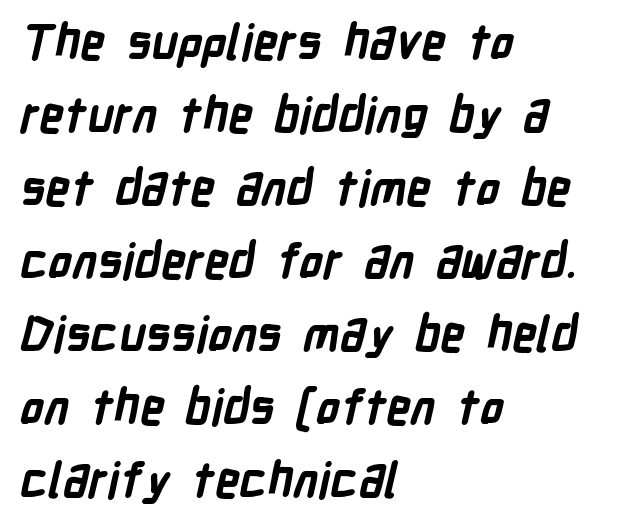
{"serif": "no", "bold": "yes", "weight": "bold", "width": "condensed", "stroke_contrast": "low", "x_height": "medium", "monospaced": "no", "underline": "no", "align": "left", "line_spacing": "normal", "line_spacing_ratio": 1.52, "letter_spacing": "normal", "letter_spacing_em": 0.0, "glyph_px": 48}
